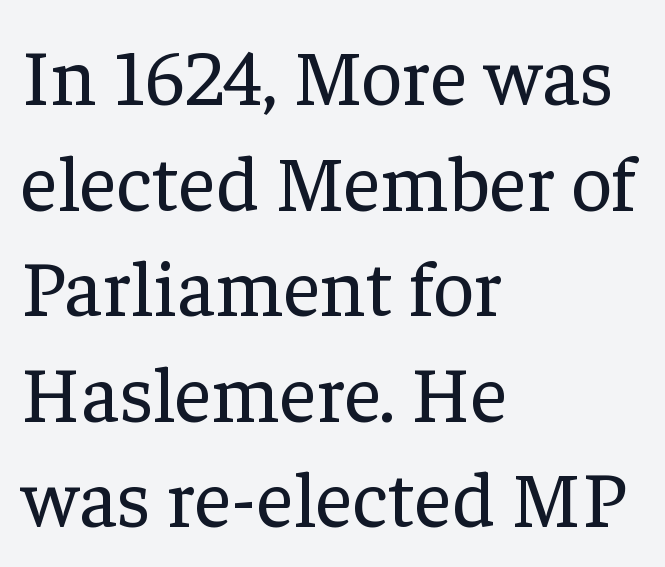
Letterform terminals end in serifs throughout the passage. Caption: standard tracking, unaltered. A light-to-regular cut is what we see here. Upright lettering throughout. Think of a printed novel: that variable character pitch is what you see here. Honestly, the row spacing looks completely unremarkable.
